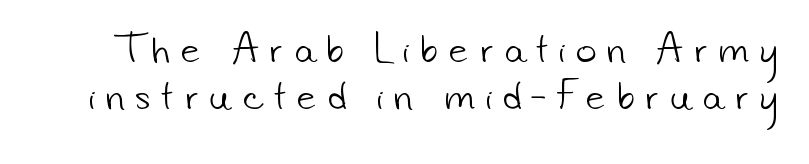
Each letter's strokes conclude bluntly, with no projecting serifs. Stroke mass is kept to a normal reading level or below. You could not count columns in this text — the font is proportionally spaced. Does extra space separate the letters? Yes, quite a lot of it.
